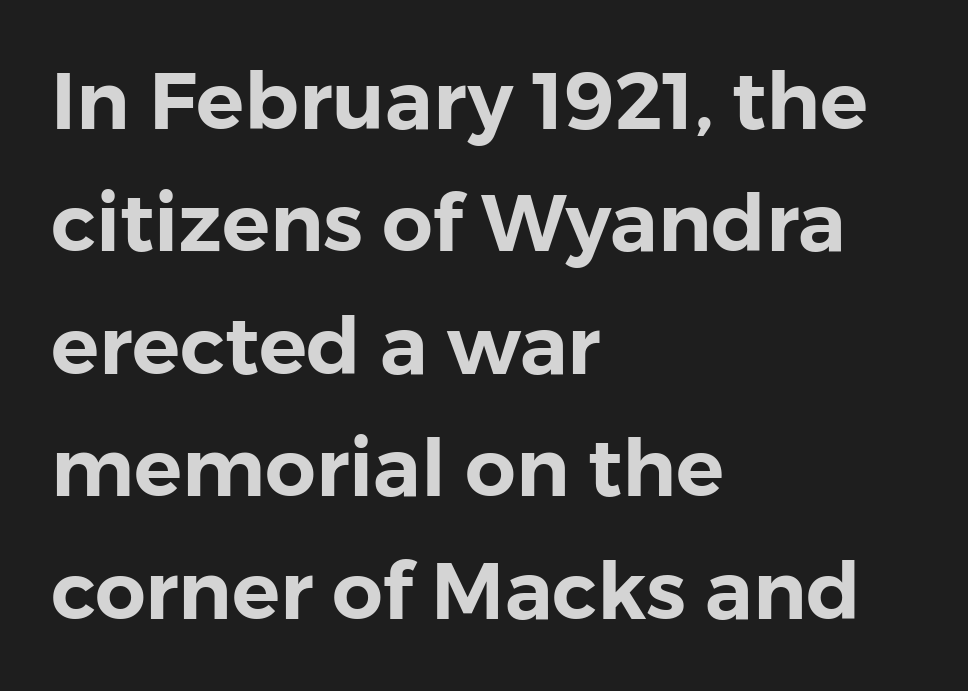
The image shows 80 px sans-serif type, upright; set left-aligned, normal line spacing (1.53x), normal letter spacing, not underlined; low stroke contrast and a medium x-height.
